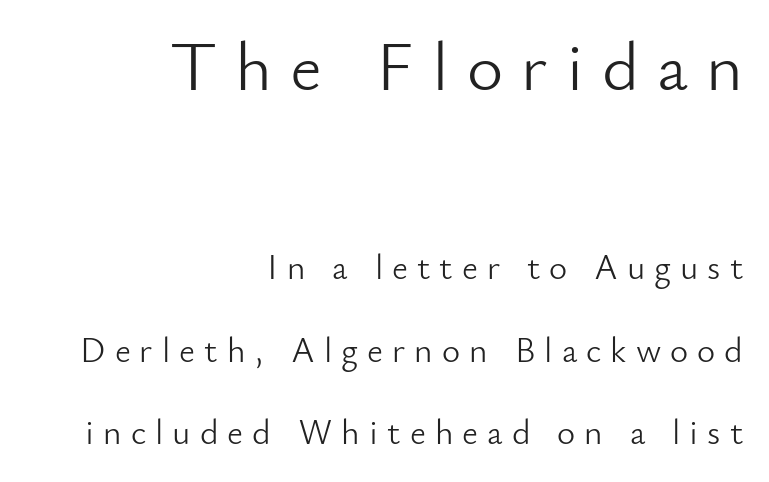
{"serif": "no", "italic": "no", "bold": "no", "weight": "light", "width": "normal", "stroke_contrast": "low", "x_height": "small", "monospaced": "no", "underline": "no", "align": "right", "line_spacing": "loose", "line_spacing_ratio": 2.36, "letter_spacing": "wide", "letter_spacing_em": 0.26, "larger_block": "first", "size_ratio": 2.0, "glyph_px": 70}
